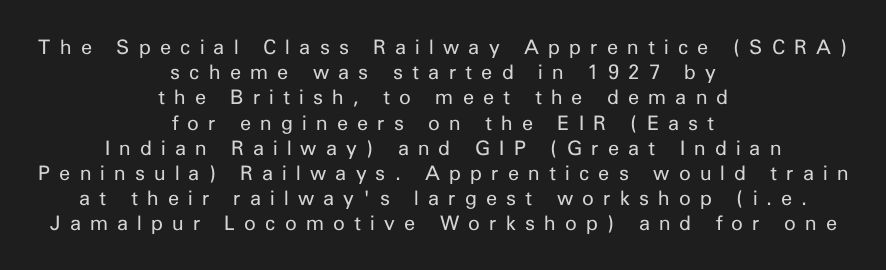
There is plenty of visible air inserted between adjacent glyphs. A typesetter would mark this as roman, not italic. The weight tops out at a normal text grade. The compositor balanced each line on the midline. The words here are not underlined.
